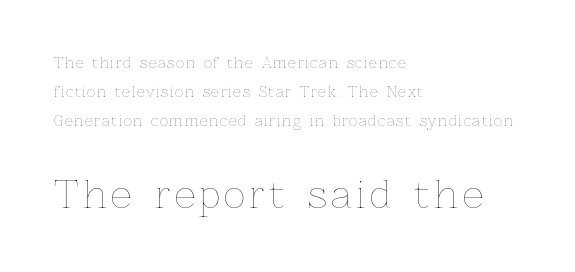
The image shows 37 px thin type, upright; set left-aligned, loose line spacing (2.08x), not underlined; the second (bottom) block is 2.64x larger; low stroke contrast and a medium x-height.
